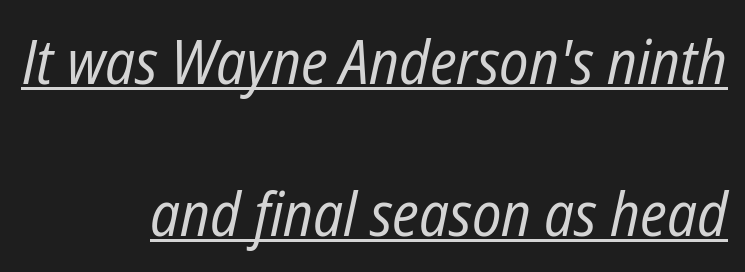
Nothing unusual about the tracking: characters are spaced as the font intends. Is the type slanted? Yes — the strokes lean at a clear angle. Decoration check: the copy is underlined. Unbolded letterforms with no extra heft.
